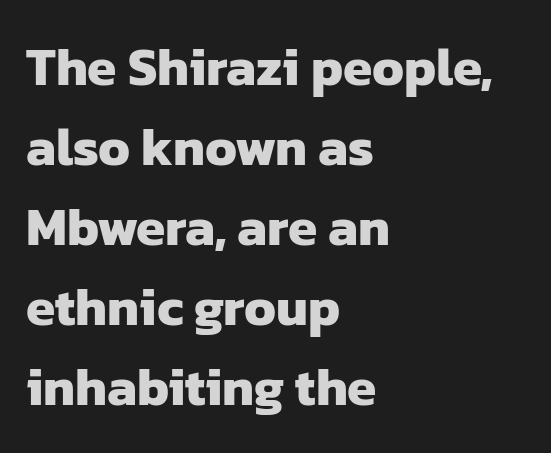
The image shows 53 px heavy sans-serif type; set left-aligned, normal line spacing (1.51x), normal letter spacing, not underlined; low stroke contrast and a medium x-height.
